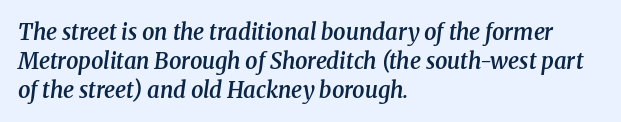
Q: Is the text bold? A: Semi-bold.
Q: Is the text italic (slanted)? A: Yes, it leans right by about 8 degrees.
Q: Is the text underlined? A: No.
Q: How is the paragraph aligned? A: Left-aligned.
Q: Is the spacing between letters normal or unusually wide? A: Normal.
Q: Is the spacing between lines tight, normal or loose? A: Normal.
